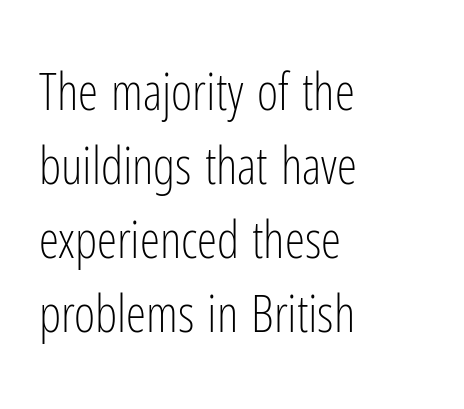
The image shows 51 px light, condensed sans-serif type, upright; set left-aligned, normal line spacing (1.45x), normal letter spacing, not underlined; low stroke contrast and a medium x-height.
